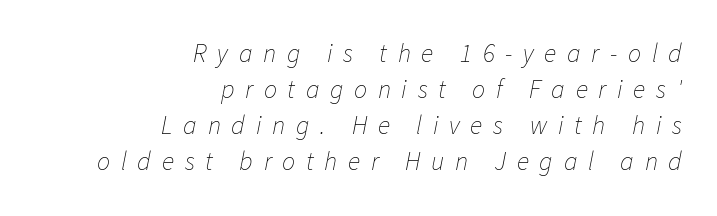
Q: Is the text bold? A: No.
Q: Is the text italic (slanted)? A: Yes, it leans right by about 11 degrees.
Q: Is the text underlined? A: No.
Q: How is the paragraph aligned? A: Right-aligned.
Q: Is the spacing between letters normal or unusually wide? A: Unusually wide.
Q: Is the spacing between lines tight, normal or loose? A: Normal.
